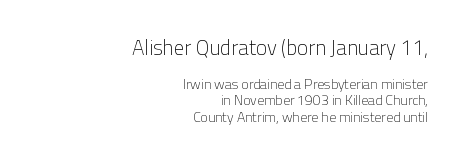
{"italic": "no", "bold": "no", "underline": "no", "align": "right", "line_spacing_ratio": 1.19, "letter_spacing": "normal", "letter_spacing_em": 0.0, "larger_block": "first", "size_ratio": 1.5, "glyph_px": 21}
